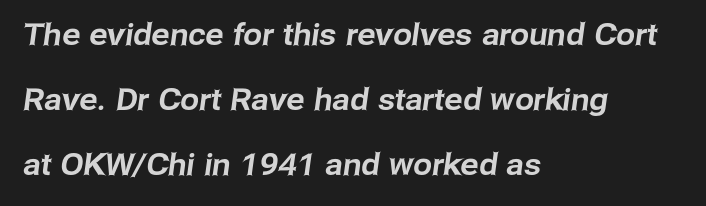
The image shows 30 px sans-serif type; set left-aligned, loose line spacing (2.17x), normal letter spacing, not underlined; low stroke contrast and a medium x-height.
